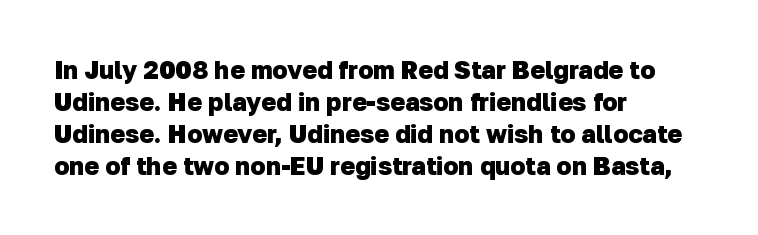
How are the letters spaced? Ordinarily, with no added tracking. Just letters on the line, the space beneath them empty. Compared with an ordinary text face, these strokes are far heavier — a full bold. All the whitespace from short lines collects on the right.
